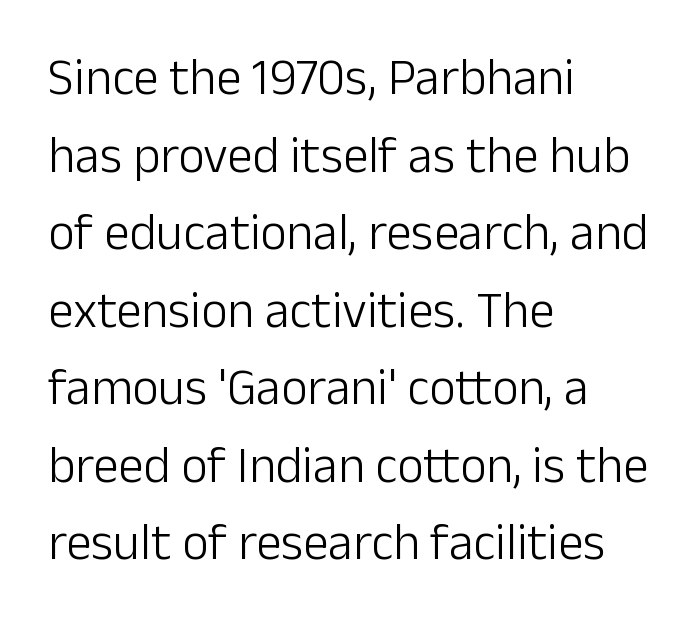
{"serif": "no", "italic": "no", "bold": "no", "weight": "light", "width": "normal", "stroke_contrast": "low", "x_height": "medium", "monospaced": "no", "underline": "no", "align": "left", "line_spacing": "normal", "line_spacing_ratio": 1.52, "letter_spacing": "normal", "letter_spacing_em": 0.0, "glyph_px": 51}
